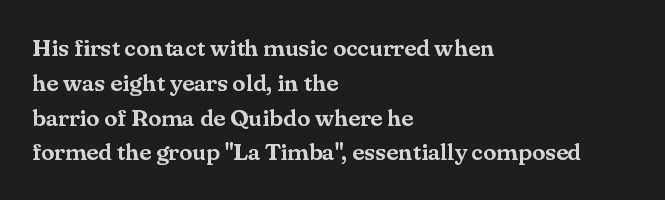
Q: Is the text italic (slanted)? A: No, it is upright.
Q: Is the text underlined? A: No.
Q: How is the paragraph aligned? A: Left-aligned.
Q: Is the spacing between letters normal or unusually wide? A: Normal.
Q: Is the spacing between lines tight, normal or loose? A: Normal.
